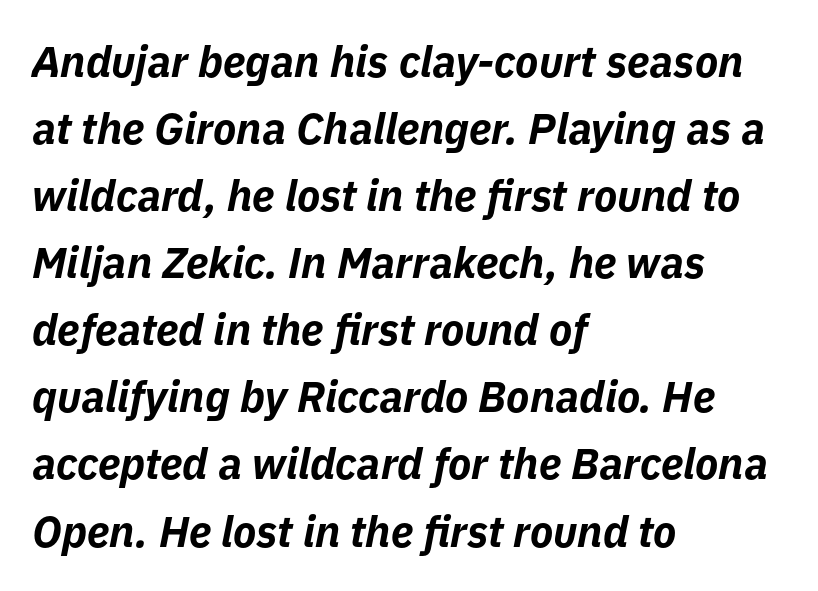
Proportional: the letters do not fall into vertical columns. Tall strokes in this sample are angled rather than plumb. This sample keeps an unexceptional amount of space between lines. Descenders are the only things crossing below the line. The setting favours the left margin, as ordinary paragraphs usually do. A full-strength bold gives these letters their thick strokes.
